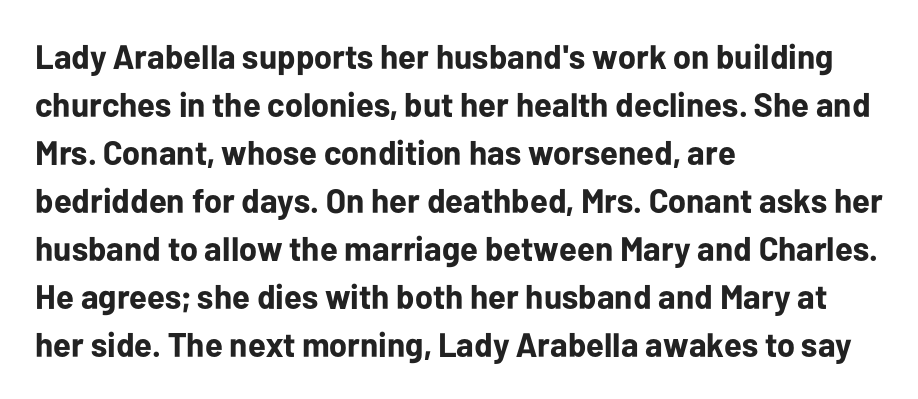
Q: Is the text bold? A: Yes.
Q: Is the text italic (slanted)? A: No, it is upright.
Q: Is the typeface a serif or a sans-serif typeface? A: Sans-serif.
Q: Is the text underlined? A: No.
Q: How is the paragraph aligned? A: Left-aligned.
Q: Is the spacing between letters normal or unusually wide? A: Normal.
Q: Is the spacing between lines tight, normal or loose? A: Normal.
Q: Width (condensed, normal, or wide)? A: Normal.
Q: Stroke contrast? A: Low.
Q: x-height? A: Medium.
Q: Monospaced? A: No.
